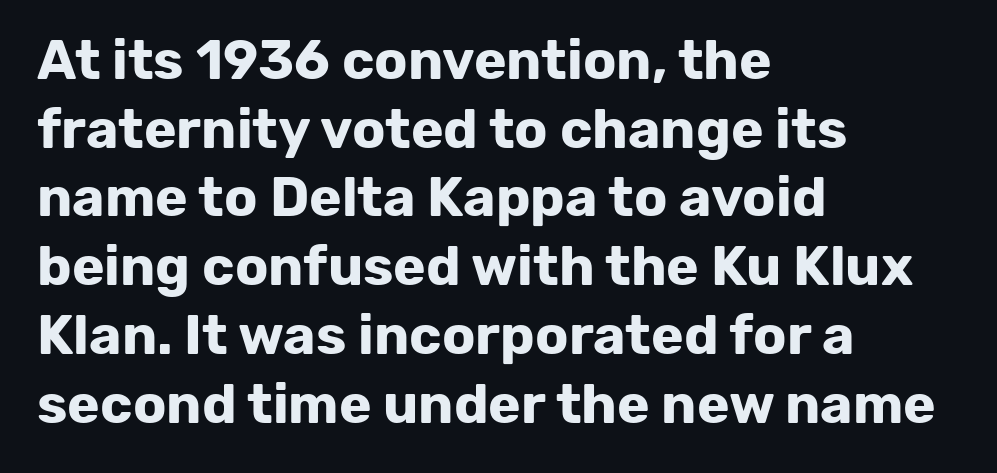
The image shows 55 px bold sans-serif type, upright; set left-aligned, normal line spacing (1.25x), normal letter spacing, not underlined; low stroke contrast and a medium x-height.
